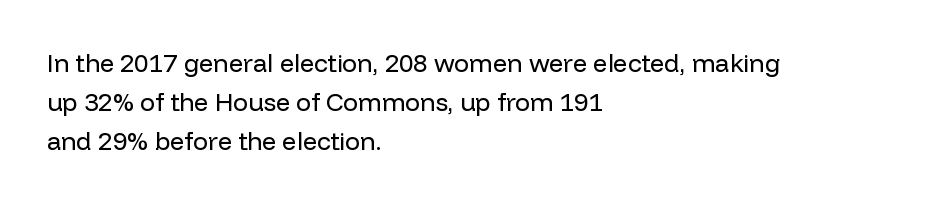
{"italic": "no", "bold": "no", "underline": "no", "align": "left", "line_spacing": "normal", "line_spacing_ratio": 1.56, "letter_spacing": "normal", "letter_spacing_em": 0.0, "glyph_px": 25}
